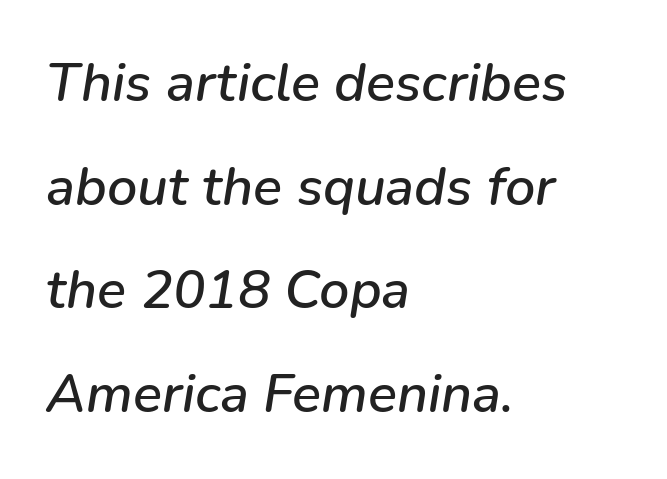
{"italic": "yes", "lean": "right", "slant_degrees": 9, "width": "normal", "stroke_contrast": "low", "x_height": "medium", "monospaced": "no", "underline": "no", "align": "left", "line_spacing": "loose", "line_spacing_ratio": 1.92, "letter_spacing": "normal", "letter_spacing_em": 0.0, "glyph_px": 54}
